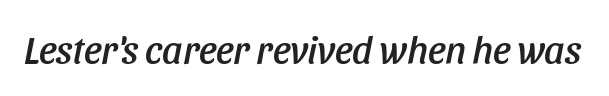
Q: Is the text italic (slanted)? A: Yes, it leans right by about 11 degrees.
Q: Is the text underlined? A: No.
Q: Is the spacing between letters normal or unusually wide? A: Normal.
Q: Width (condensed, normal, or wide)? A: Condensed.
Q: Stroke contrast? A: Low.
Q: x-height? A: Large.
Q: Monospaced? A: No.
